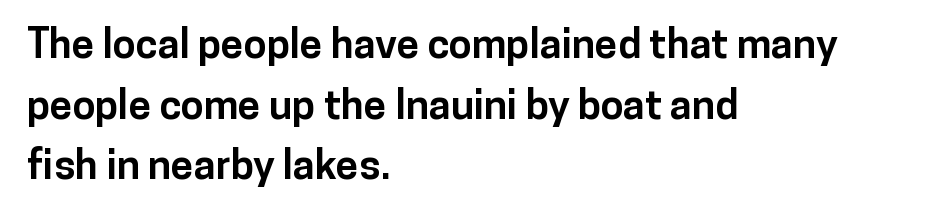
{"serif": "no", "italic": "no", "bold": "yes", "weight": "bold", "width": "normal", "stroke_contrast": "low", "x_height": "medium", "monospaced": "no", "underline": "no", "align": "left", "line_spacing": "normal", "line_spacing_ratio": 1.48, "letter_spacing": "normal", "letter_spacing_em": 0.0, "glyph_px": 41}
